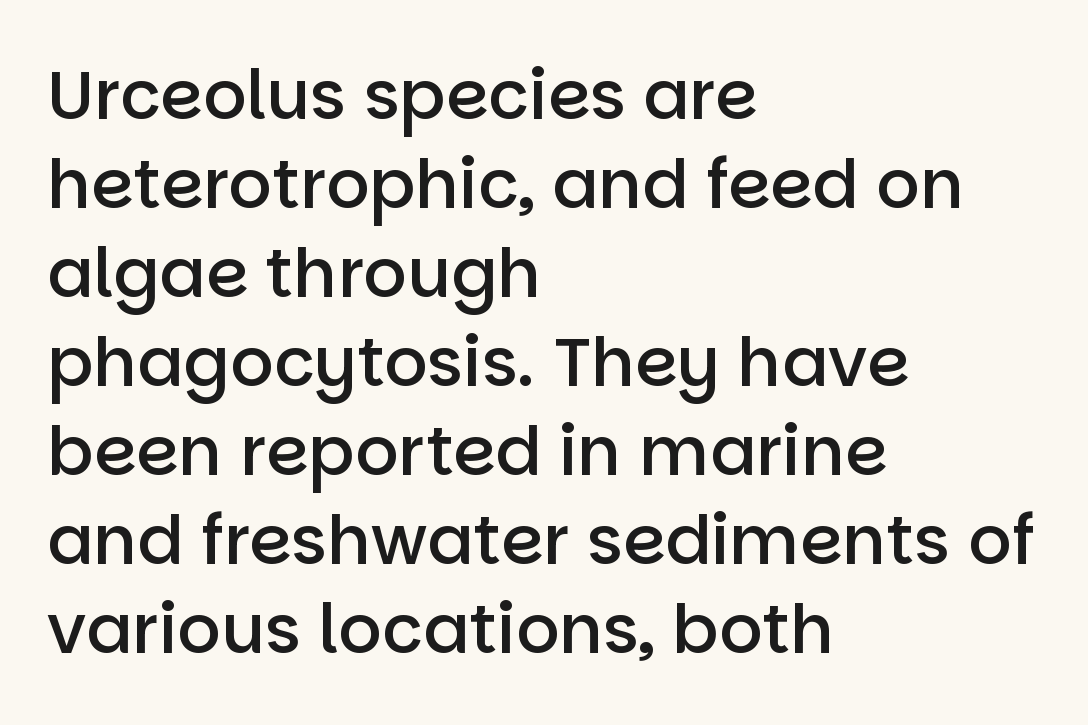
The image shows 68 px semibold sans-serif type, upright; set left-aligned, normal line spacing (1.31x), normal letter spacing, not underlined; low stroke contrast and a large x-height.
